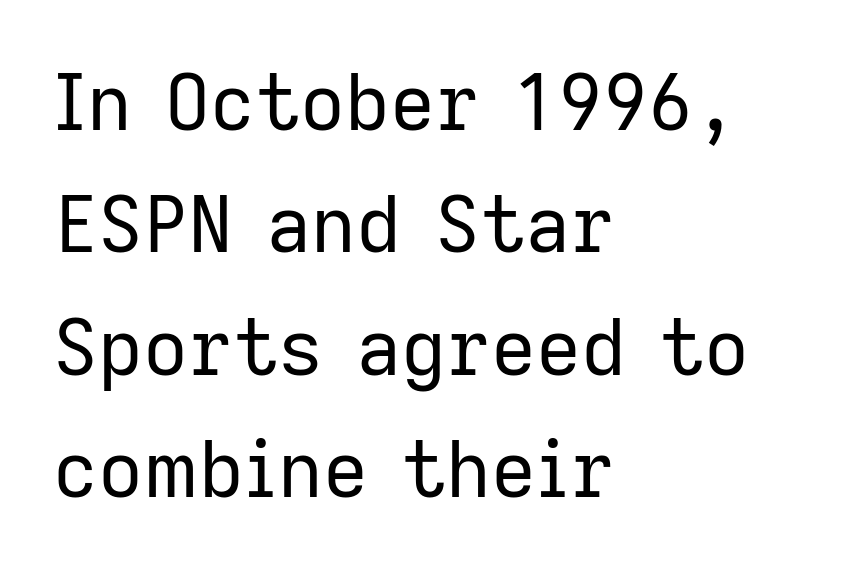
The passage shown is typed in a proportional face where columns would drift. Layout note: lines flush left. The designer went with a sans here, leaving each stem footless. The line-height multiplier appears to be the usual default.
